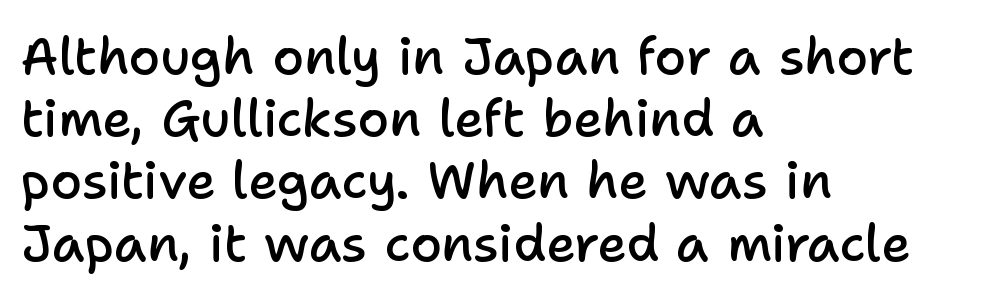
Note the varied advance widths — an 'i' is clearly narrower than an 'm'. You can tell from the bare stems that sans-serif type was used. Descender tails drop into unmarked territory. Every stem runs plumb, perpendicular to the baseline. The paragraph has a hard left edge and a soft right edge.
